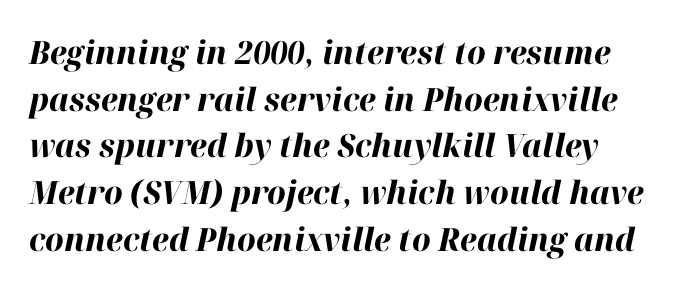
The image shows 32 px bold type, italic (leaning right); set normal line spacing (1.46x), normal letter spacing, not underlined; high stroke contrast and a medium x-height.
